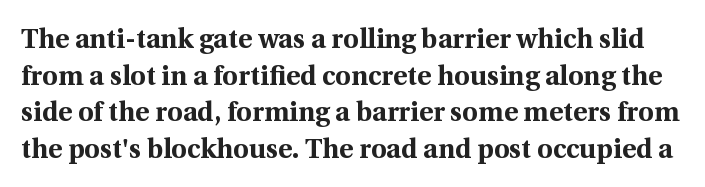
Letter spacing: default. Students, this is bold: see how much ink each stroke carries. The gap between lines stays unmarked. A roman cut, with each character standing at attention. How would I describe the line gaps? Plain and ordinary.
